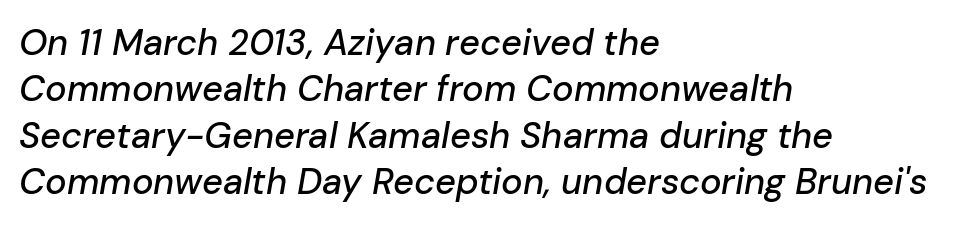
The letters advance in unequal steps, a hallmark of proportional type. Just letters on the line, the space beneath them empty. The lines are quadded left. Letter spacing: default. The face used here has a pronounced slope to its letters. Leading matches the norm, producing a regular column.
